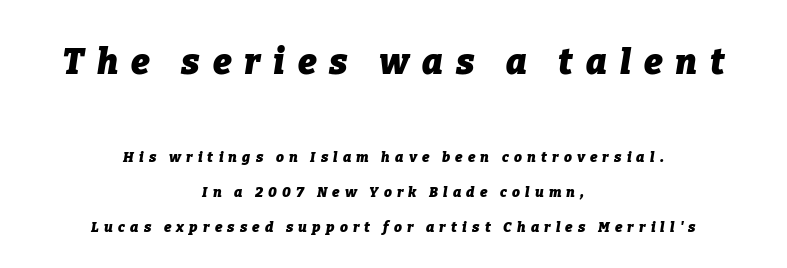
Q: Is the text bold? A: Yes.
Q: Is the text italic (slanted)? A: Yes, it leans right by about 9 degrees.
Q: Is the text underlined? A: No.
Q: How is the paragraph aligned? A: Centered.
Q: Is the spacing between letters normal or unusually wide? A: Unusually wide.
Q: Is the spacing between lines tight, normal or loose? A: Loose.
Q: Which block of text is set in a larger size, the first (top) or the second (bottom)? A: The first (top) one.
Q: Width (condensed, normal, or wide)? A: Normal.
Q: Stroke contrast? A: Low.
Q: x-height? A: Medium.
Q: Monospaced? A: No.
